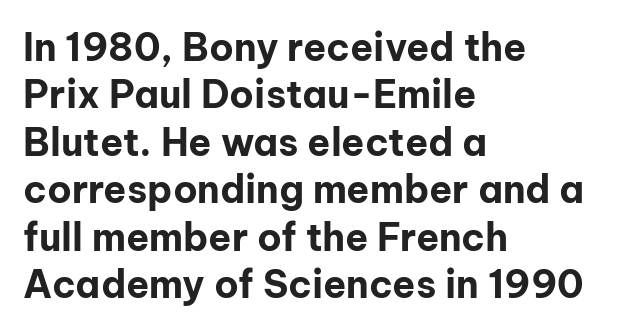
{"serif": "no", "italic": "no", "bold": "yes", "weight": "bold", "width": "normal", "stroke_contrast": "low", "x_height": "medium", "monospaced": "no", "underline": "no", "align": "left", "line_spacing": "normal", "line_spacing_ratio": 1.25, "letter_spacing": "normal", "letter_spacing_em": 0.0, "glyph_px": 38}
